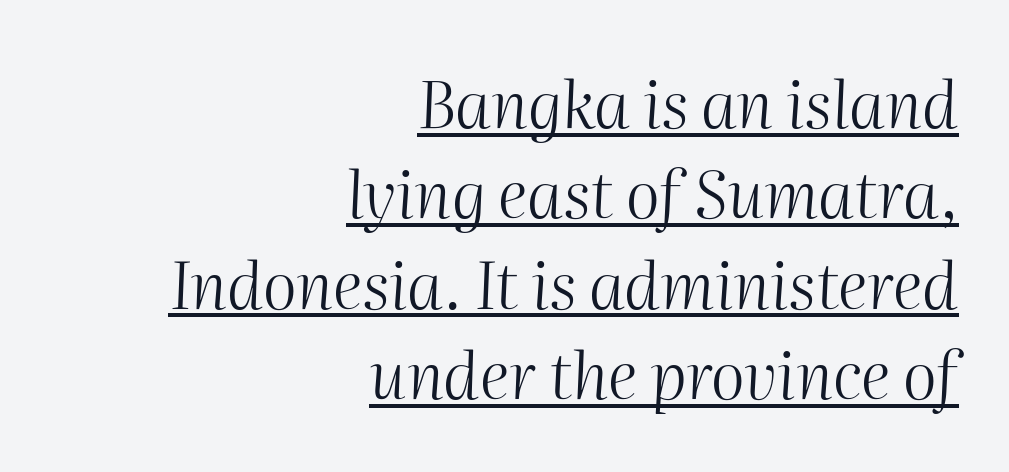
Caption: standard tracking, unaltered. An italicized treatment has been applied to the whole sample. The typesetter has applied underlining to the passage shown. Each letter keeps its own natural width here, so spacing adapts to shape.
